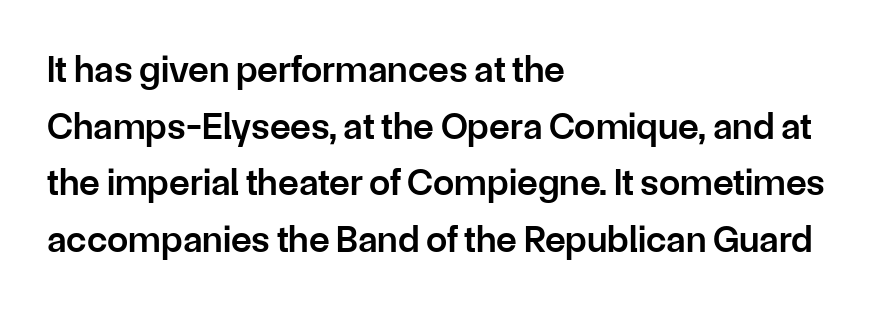
The image shows 38 px semibold sans-serif type, upright; set left-aligned, normal line spacing (1.49x), normal letter spacing, not underlined; low stroke contrast and a medium x-height.
